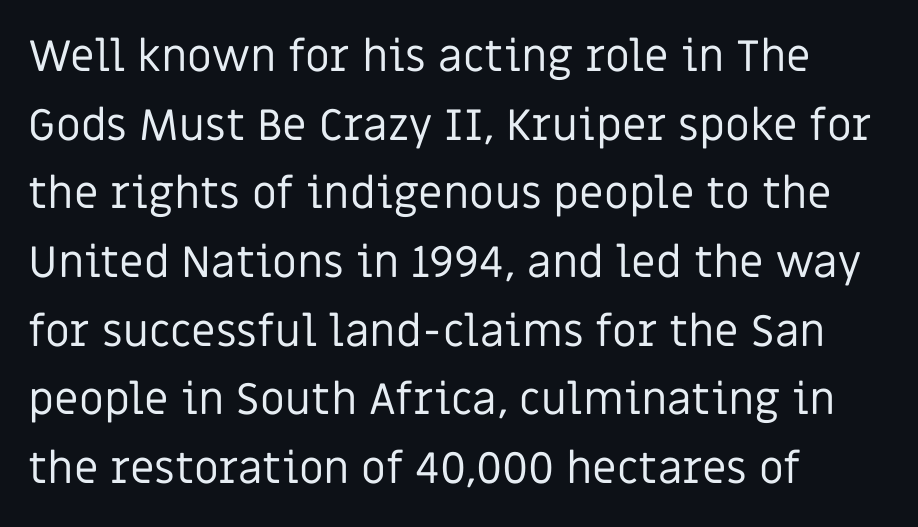
Q: Is the text bold? A: No.
Q: Is the text italic (slanted)? A: No, it is upright.
Q: Is the typeface a serif or a sans-serif typeface? A: Sans-serif.
Q: Is the text underlined? A: No.
Q: How is the paragraph aligned? A: Left-aligned.
Q: Is the spacing between letters normal or unusually wide? A: Normal.
Q: Is the spacing between lines tight, normal or loose? A: Normal.
Q: Width (condensed, normal, or wide)? A: Normal.
Q: Stroke contrast? A: Low.
Q: x-height? A: Large.
Q: Monospaced? A: No.
